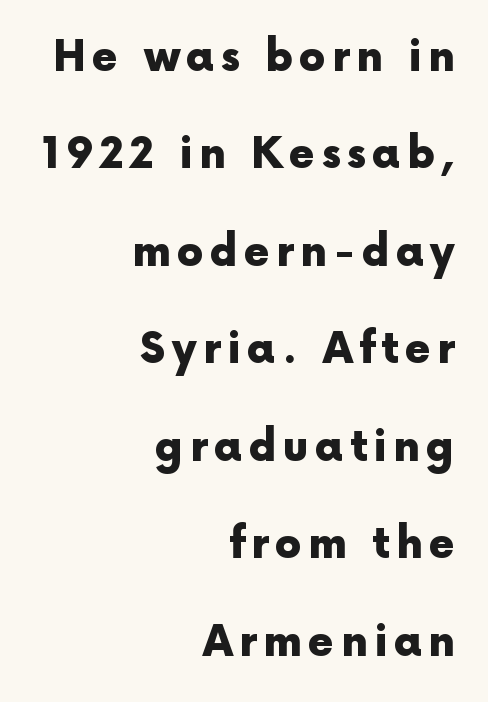
{"serif": "no", "italic": "no", "bold": "yes", "weight": "heavy", "width": "normal", "x_height": "medium", "monospaced": "no", "underline": "no", "align": "right", "line_spacing": "loose", "line_spacing_ratio": 2.32, "glyph_px": 42}
